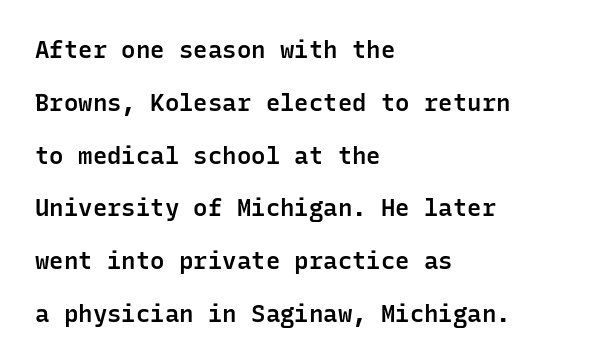
Q: Is the text bold? A: Semi-bold.
Q: Is the text italic (slanted)? A: No, it is upright.
Q: Is the text underlined? A: No.
Q: How is the paragraph aligned? A: Left-aligned.
Q: Is the spacing between letters normal or unusually wide? A: Normal.
Q: Is the spacing between lines tight, normal or loose? A: Loose.
